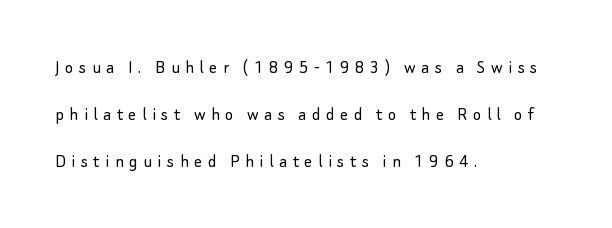
The image shows 20 px text type, upright; set left-aligned, loose line spacing (2.35x), unusually wide letter spacing (+0.27 em), not underlined.
